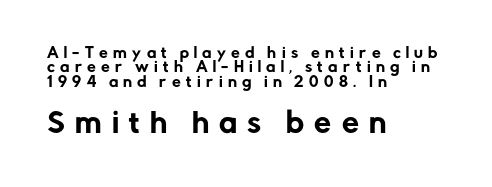
{"italic": "no", "underline": "no", "align": "left", "line_spacing": "tight", "line_spacing_ratio": 1.03, "letter_spacing": "wide", "letter_spacing_em": 0.38, "larger_block": "second", "size_ratio": 1.93, "glyph_px": 27}
